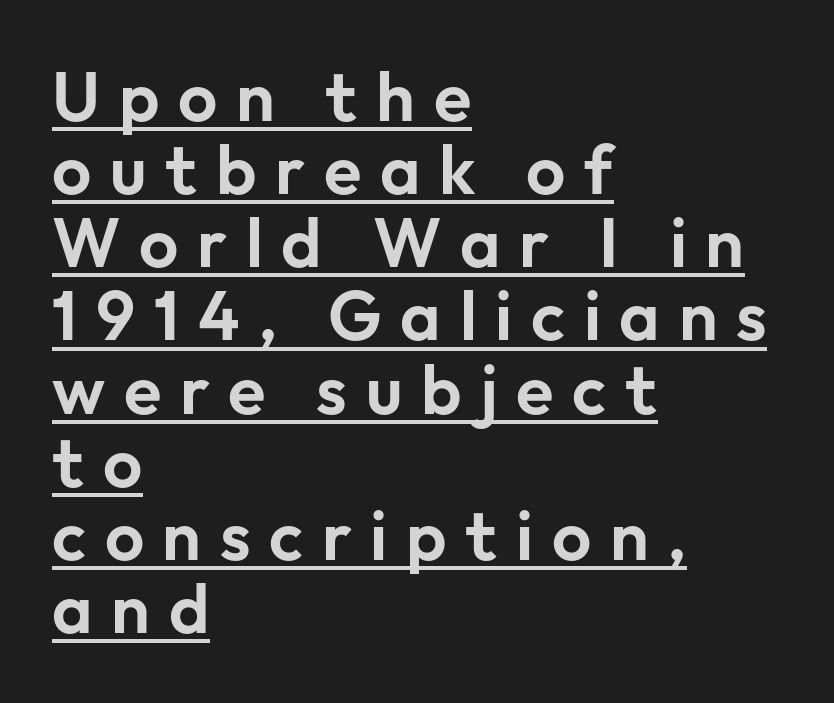
The image shows 69 px sans-serif type, upright; set left-aligned, tight line spacing (1.06x), unusually wide letter spacing (+0.27 em), underlined; low stroke contrast and a medium x-height.
